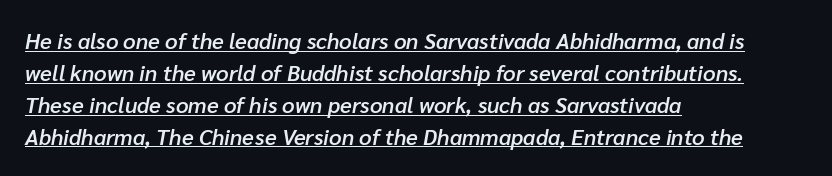
{"italic": "yes", "lean": "right", "slant_degrees": 10, "bold": "semi", "underline": "yes", "align": "left", "line_spacing": "normal", "line_spacing_ratio": 1.45, "letter_spacing": "normal", "letter_spacing_em": 0.0, "glyph_px": 22}
